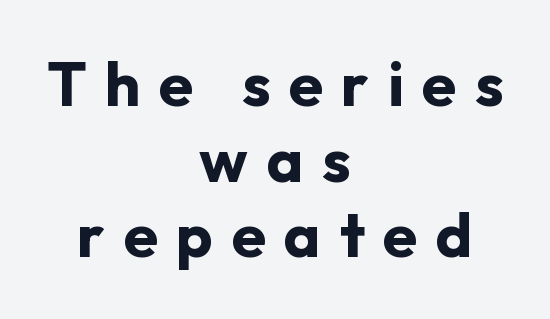
Q: Is the text bold? A: Yes.
Q: Is the text italic (slanted)? A: No, it is upright.
Q: Is the typeface a serif or a sans-serif typeface? A: Sans-serif.
Q: Is the text underlined? A: No.
Q: How is the paragraph aligned? A: Centered.
Q: Is the spacing between letters normal or unusually wide? A: Unusually wide.
Q: Width (condensed, normal, or wide)? A: Normal.
Q: Stroke contrast? A: Low.
Q: x-height? A: Medium.
Q: Monospaced? A: No.
